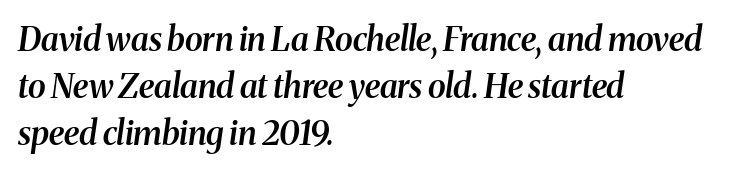
The image shows 33 px semibold serif type, italic (leaning right); set left-aligned, normal line spacing (1.43x), normal letter spacing, not underlined; medium stroke contrast and a medium x-height.
